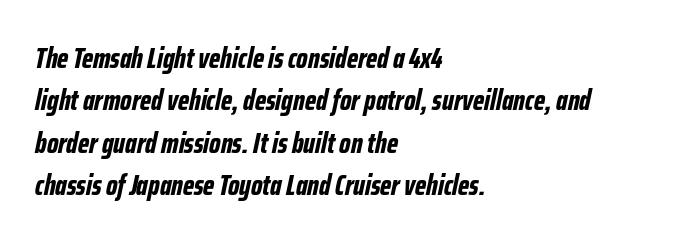
{"italic": "yes", "lean": "right", "slant_degrees": 12, "bold": "yes", "weight": "bold", "width": "condensed", "stroke_contrast": "low", "x_height": "medium", "monospaced": "no", "underline": "no", "align": "left", "line_spacing": "normal", "line_spacing_ratio": 1.46, "letter_spacing": "normal", "letter_spacing_em": 0.0, "glyph_px": 29}
